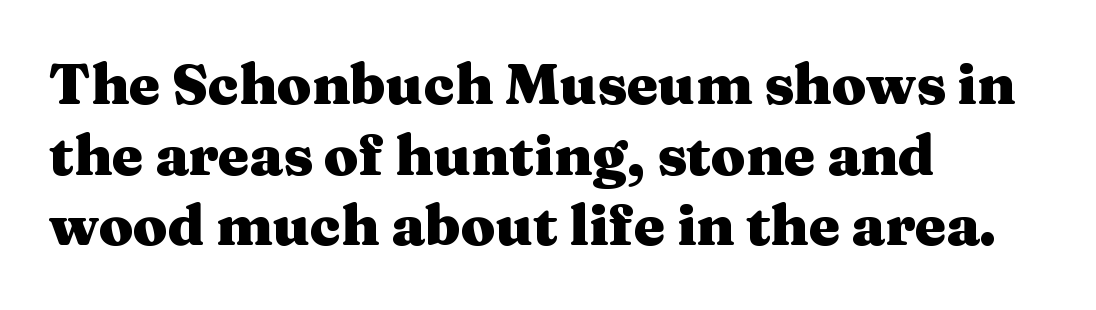
The image shows 56 px heavy, wide serif type, upright; set left-aligned, normal line spacing (1.26x), normal letter spacing, not underlined; medium stroke contrast and a medium x-height.
